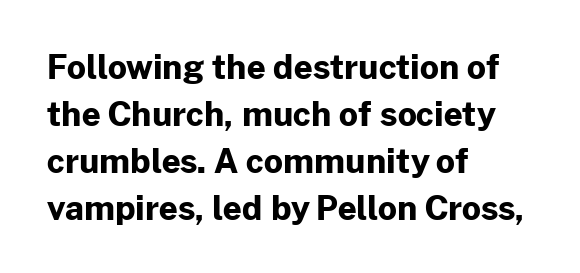
Q: Is the text bold? A: Yes.
Q: Is the text italic (slanted)? A: No, it is upright.
Q: Is the typeface a serif or a sans-serif typeface? A: Sans-serif.
Q: Is the text underlined? A: No.
Q: How is the paragraph aligned? A: Left-aligned.
Q: Is the spacing between letters normal or unusually wide? A: Normal.
Q: Is the spacing between lines tight, normal or loose? A: Normal.
Q: Width (condensed, normal, or wide)? A: Normal.
Q: Stroke contrast? A: Low.
Q: x-height? A: Medium.
Q: Monospaced? A: No.
